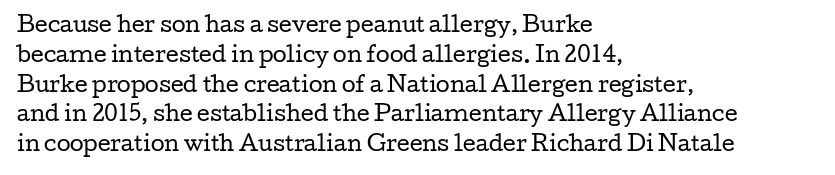
The image shows 20 px text type, upright; set left-aligned, normal line spacing (1.49x), normal letter spacing, not underlined.
